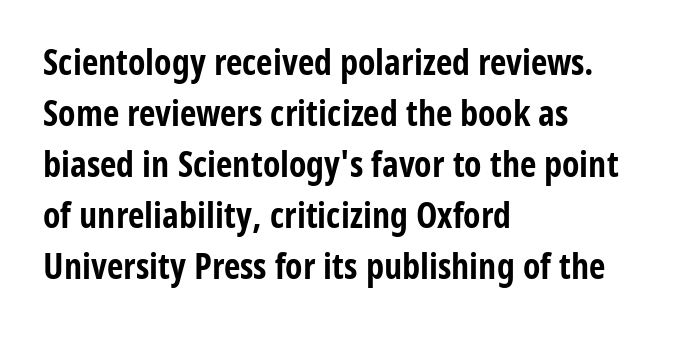
{"serif": "no", "italic": "no", "bold": "yes", "weight": "bold", "width": "condensed", "stroke_contrast": "low", "x_height": "medium", "monospaced": "no", "underline": "no", "align": "left", "line_spacing": "normal", "line_spacing_ratio": 1.42, "letter_spacing": "normal", "letter_spacing_em": 0.0, "glyph_px": 36}
